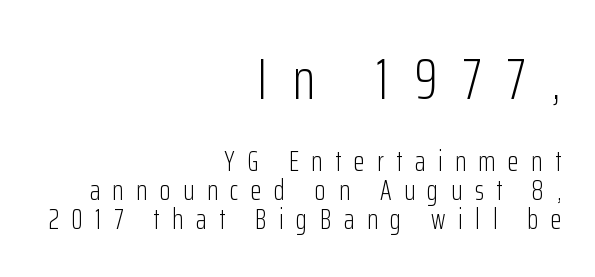
Q: Is the text bold? A: No.
Q: Is the text italic (slanted)? A: No, it is upright.
Q: Is the typeface a serif or a sans-serif typeface? A: Sans-serif.
Q: Is the text underlined? A: No.
Q: How is the paragraph aligned? A: Right-aligned.
Q: Is the spacing between letters normal or unusually wide? A: Unusually wide.
Q: Is the spacing between lines tight, normal or loose? A: Tight.
Q: Which block of text is set in a larger size, the first (top) or the second (bottom)? A: The first (top) one.
Q: Width (condensed, normal, or wide)? A: Condensed.
Q: Stroke contrast? A: Low.
Q: x-height? A: Medium.
Q: Monospaced? A: No.
